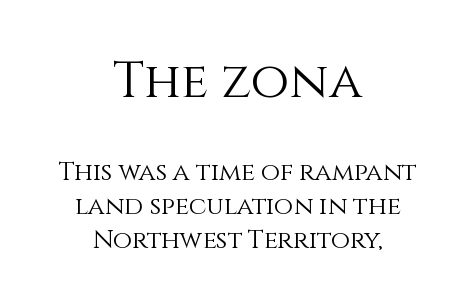
Q: Is the text bold? A: No.
Q: Is the text italic (slanted)? A: No, it is upright.
Q: Is the text underlined? A: No.
Q: How is the paragraph aligned? A: Centered.
Q: Is the spacing between letters normal or unusually wide? A: Normal.
Q: Is the spacing between lines tight, normal or loose? A: Normal.
Q: Which block of text is set in a larger size, the first (top) or the second (bottom)? A: The first (top) one.
Q: Width (condensed, normal, or wide)? A: Normal.
Q: x-height? A: Large.
Q: Monospaced? A: No.
